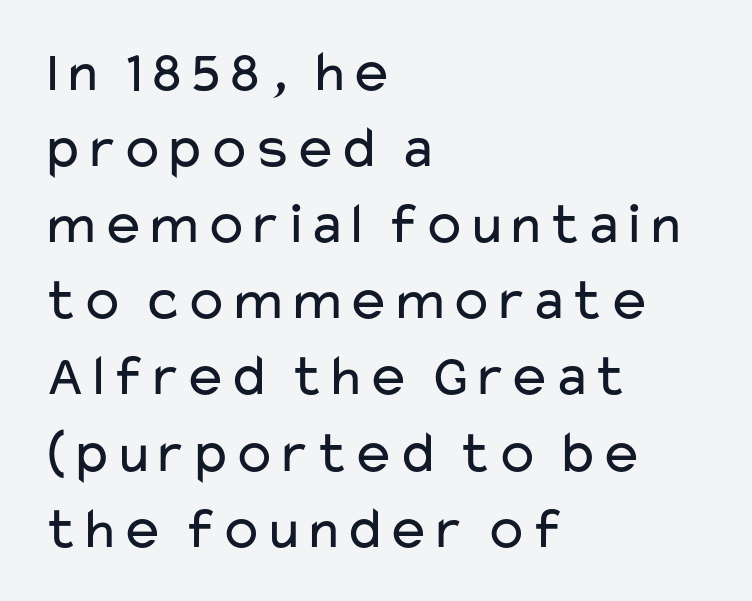
The image shows 59 px regular-weight, wide sans-serif type, upright; set left-aligned, normal line spacing (1.29x), normal letter spacing, not underlined; low stroke contrast and a medium x-height.
